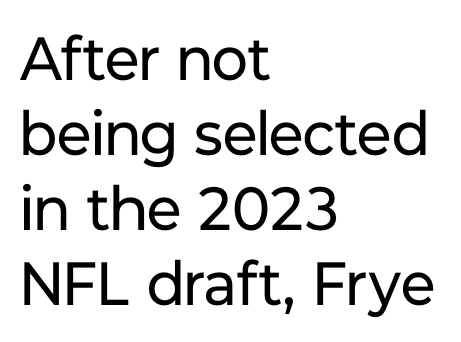
Q: Is the text bold? A: No.
Q: Is the text italic (slanted)? A: No, it is upright.
Q: Is the typeface a serif or a sans-serif typeface? A: Sans-serif.
Q: Is the text underlined? A: No.
Q: How is the paragraph aligned? A: Left-aligned.
Q: Is the spacing between letters normal or unusually wide? A: Normal.
Q: Width (condensed, normal, or wide)? A: Normal.
Q: Stroke contrast? A: Low.
Q: x-height? A: Medium.
Q: Monospaced? A: No.
